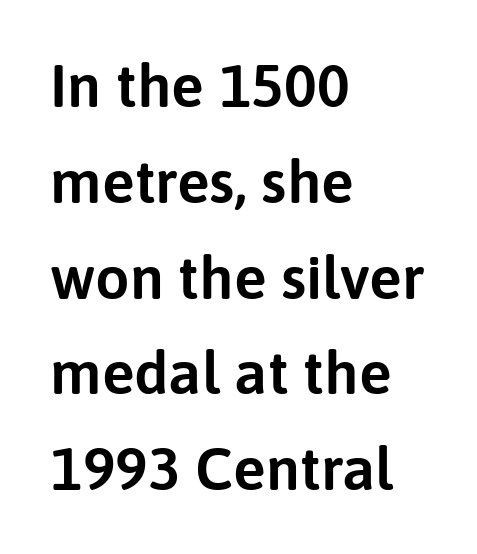
{"serif": "no", "italic": "no", "width": "normal", "stroke_contrast": "low", "x_height": "medium", "monospaced": "no", "underline": "no", "align": "left", "line_spacing": "normal", "line_spacing_ratio": 1.57, "letter_spacing": "normal", "letter_spacing_em": 0.0, "glyph_px": 61}
